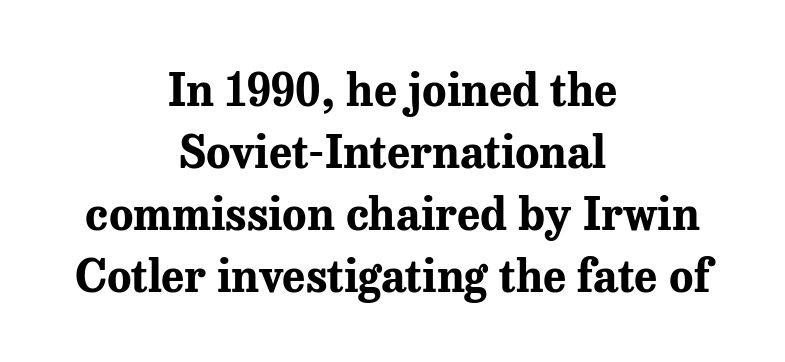
The axis of the letterforms is exactly vertical. Honestly, the letter spacing is just normal — you wouldn't notice it. The passage shown is emphatically bold. Vertically, the passage feels balanced, rows spaced as you'd expect.
